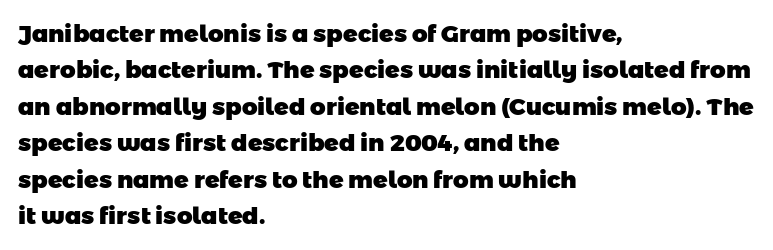
Compared with typical paragraphs, the rows here are spaced about the same. Any mark beneath the type? The region is blank. There is no visible air inserted between adjacent glyphs. Typesetter's note: full bold, strokes at maximum text heaviness. Reading down the block, your eye returns to a fixed left position each line.
